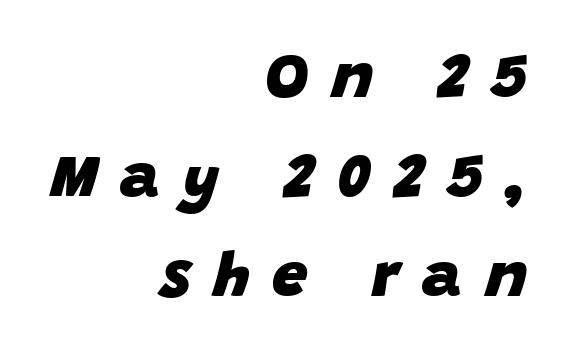
Notice how the passage keeps a crisp vertical edge on the right only. An italicized treatment has been applied to the whole sample. Descenders are the only things crossing below the line. The font is running at its bold setting. Students, observe: this is what conventionally led text looks like. The rendering inserts visible extra space after every character.
